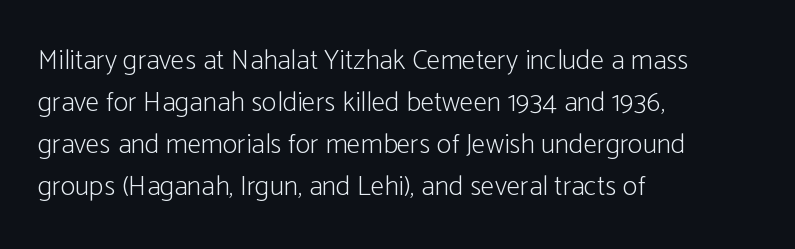
What's the leading like? Ordinary, nothing unusual. Caption: multi-line text, flush left, ragged right. You could not count columns in this text — the font is proportionally spaced. No extra ink here — the face is not bold.
